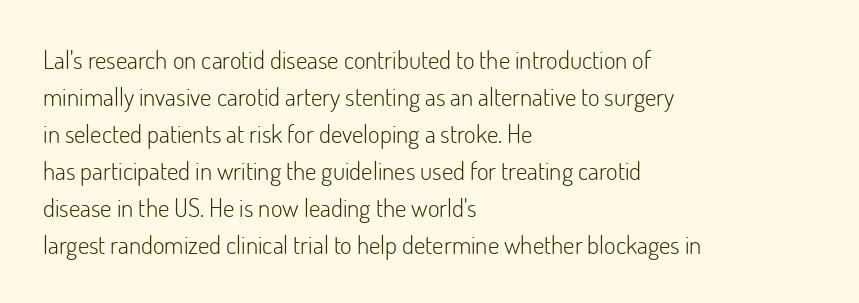
A typesetter would call this leading conventional body-copy spacing. Descender tails drop into unmarked territory. Visually the block forms a straight wall on the left and a jagged coastline on the right. Do the letters lean? They stand straight.
